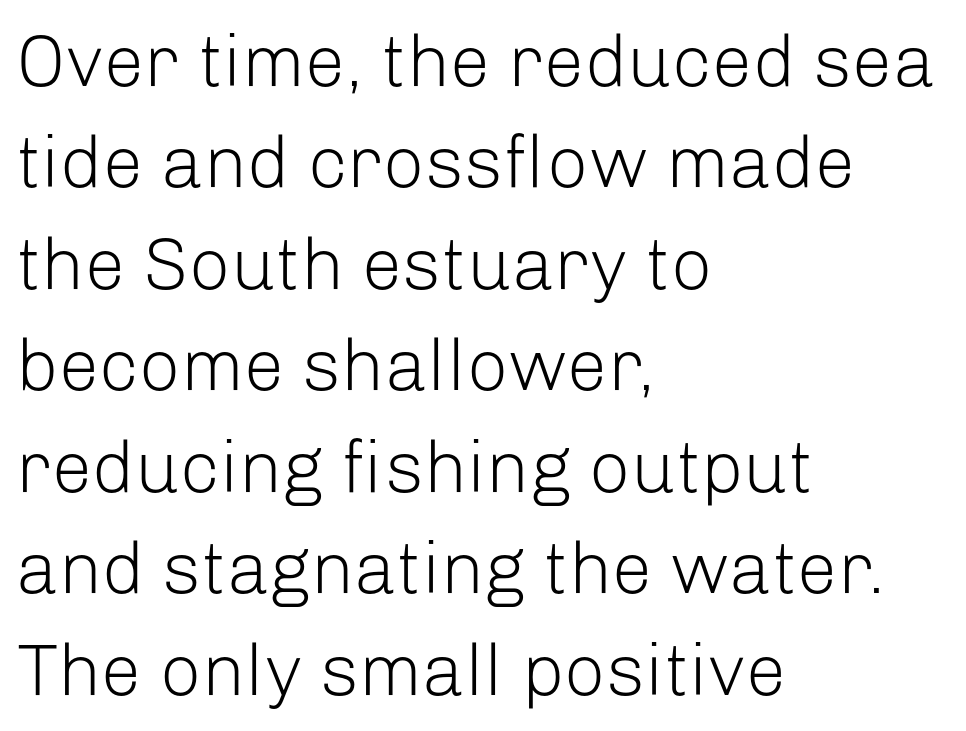
Q: Is the text bold? A: No.
Q: Is the text italic (slanted)? A: No, it is upright.
Q: Is the typeface a serif or a sans-serif typeface? A: Sans-serif.
Q: Is the text underlined? A: No.
Q: How is the paragraph aligned? A: Left-aligned.
Q: Is the spacing between letters normal or unusually wide? A: Normal.
Q: Is the spacing between lines tight, normal or loose? A: Normal.
Q: Width (condensed, normal, or wide)? A: Normal.
Q: Stroke contrast? A: Low.
Q: x-height? A: Medium.
Q: Monospaced? A: No.
